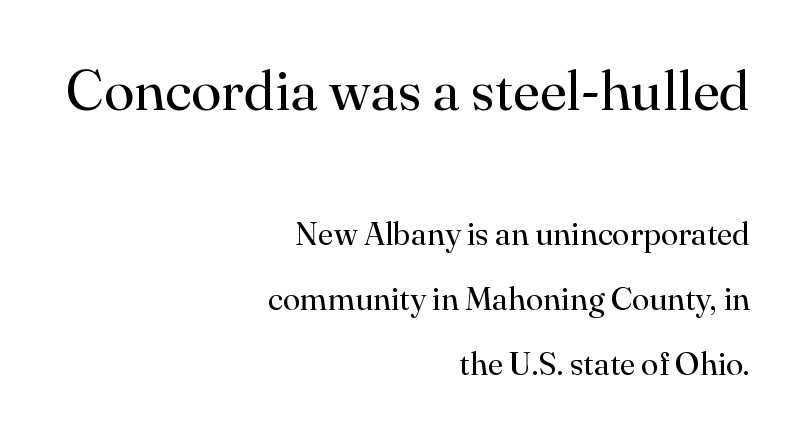
Q: Is the text bold? A: No.
Q: Is the text italic (slanted)? A: No, it is upright.
Q: Is the typeface a serif or a sans-serif typeface? A: Serif.
Q: Is the text underlined? A: No.
Q: How is the paragraph aligned? A: Right-aligned.
Q: Is the spacing between letters normal or unusually wide? A: Normal.
Q: Is the spacing between lines tight, normal or loose? A: Loose.
Q: Which block of text is set in a larger size, the first (top) or the second (bottom)? A: The first (top) one.
Q: Width (condensed, normal, or wide)? A: Normal.
Q: Stroke contrast? A: High.
Q: x-height? A: Small.
Q: Monospaced? A: No.
